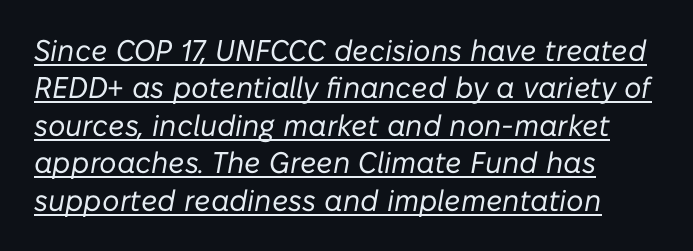
A typesetter would call this proportional, since set widths differ per character. The paragraph has a hard left edge and a soft right edge. Is the stroke heavy? The answer is a plain regular-or-lighter. Beneath each row of characters lies a ruled line.
